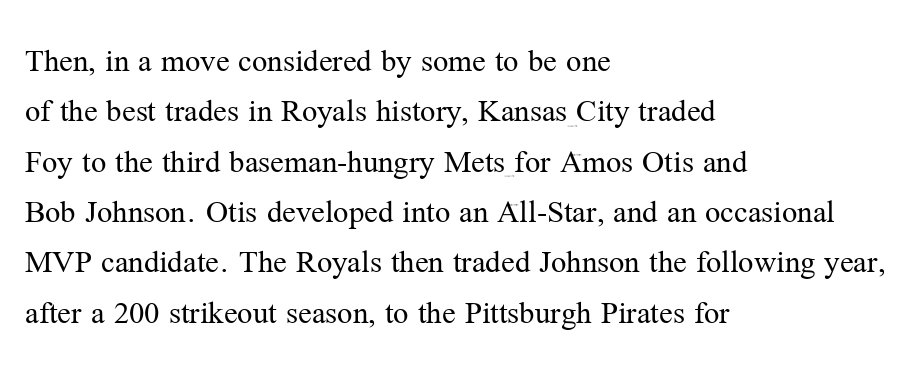
{"serif": "yes", "italic": "no", "bold": "no", "weight": "regular", "width": "normal", "stroke_contrast": "medium", "x_height": "medium", "monospaced": "no", "underline": "no", "align": "left", "line_spacing": "normal", "line_spacing_ratio": 1.48, "letter_spacing": "normal", "letter_spacing_em": 0.0, "glyph_px": 34}
